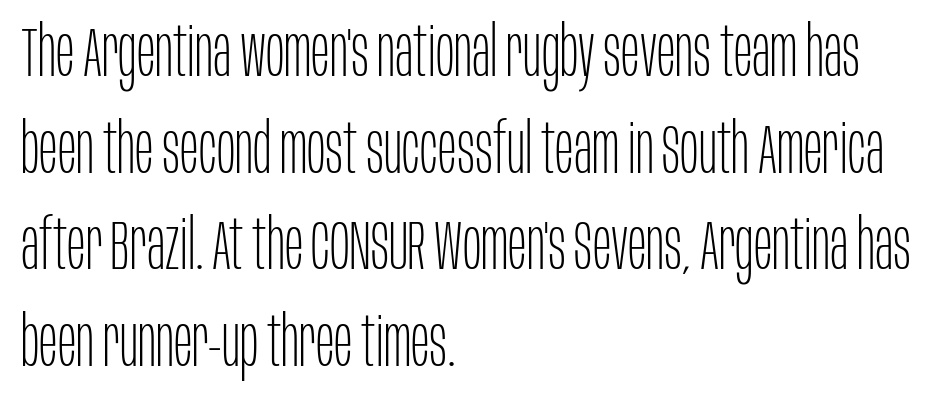
Caption: face not bold, strokes unweighted. This block has exactly the height ordinary leading produces. Does the copy run flush right? No — it runs flush left. The axis of the letterforms is exactly vertical. Grotesque or geometric, the face here clearly has no serifs. The baseline area is clear.
